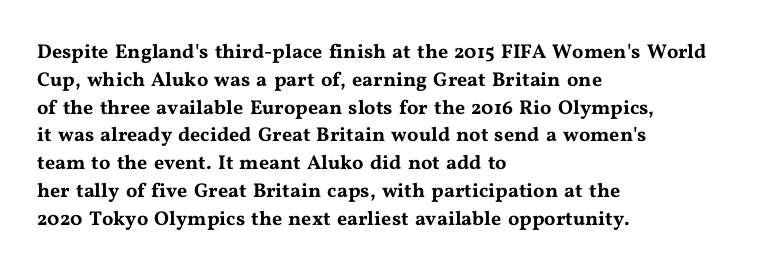
Ordinary non-slanted type is in use. If you drew a ruler down the left edge, every line would touch it. Underlining? Definitely not there. Rows of type keep a routine distance in the vertical direction. Observe the ordinary spacing: letters are neighbours, not strangers.
